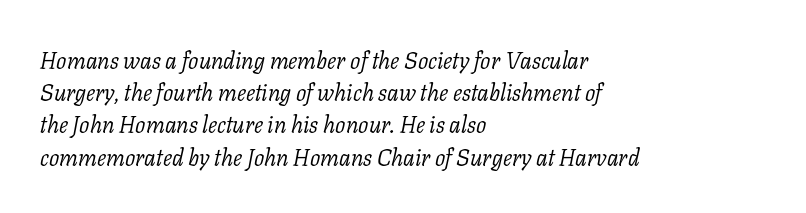
The image shows 23 px text type, italic (leaning right); set left-aligned, normal line spacing (1.4x), normal letter spacing, not underlined.
